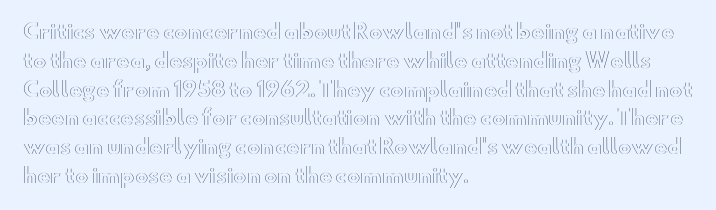
Q: Is the text italic (slanted)? A: No, it is upright.
Q: Is the text underlined? A: No.
Q: How is the paragraph aligned? A: Left-aligned.
Q: Is the spacing between letters normal or unusually wide? A: Normal.
Q: Is the spacing between lines tight, normal or loose? A: Normal.
